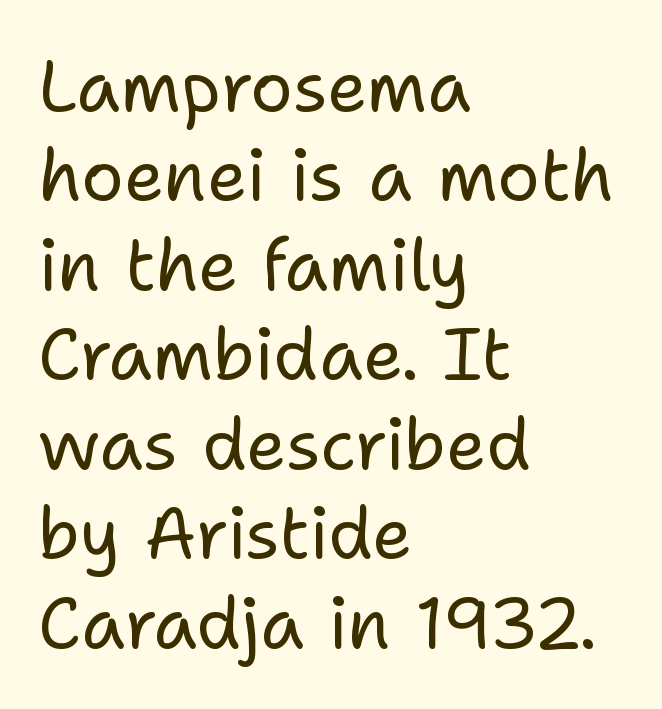
Q: Is the text bold? A: No.
Q: Is the text italic (slanted)? A: No, it is upright.
Q: Is the typeface a serif or a sans-serif typeface? A: Sans-serif.
Q: Is the text underlined? A: No.
Q: How is the paragraph aligned? A: Left-aligned.
Q: Is the spacing between letters normal or unusually wide? A: Normal.
Q: Is the spacing between lines tight, normal or loose? A: Normal.
Q: Width (condensed, normal, or wide)? A: Normal.
Q: Stroke contrast? A: Low.
Q: x-height? A: Medium.
Q: Monospaced? A: No.
